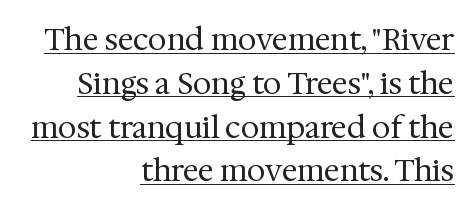
The glyphs are accompanied by a horizontal stroke just below them. This rendering employs a face with finishing strokes, i.e., a serif. Vertically, the passage feels balanced, rows spaced as you'd expect. Does extra space separate the letters? No, they use regular spacing.
